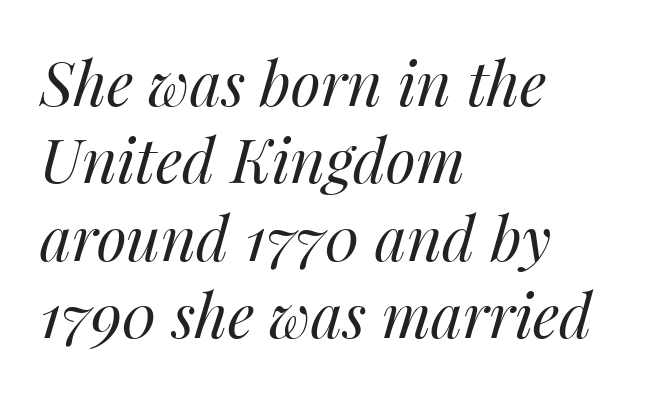
The image shows 61 px regular-weight type, italic (leaning right); set left-aligned, normal line spacing (1.27x), normal letter spacing, not underlined; medium stroke contrast and a medium x-height.
